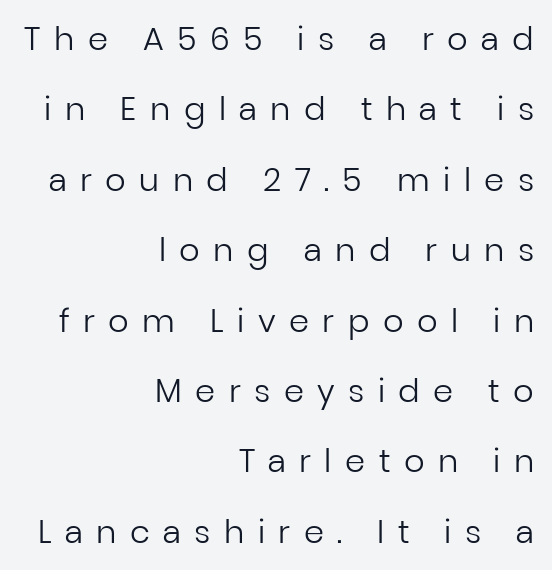
{"serif": "no", "italic": "no", "bold": "no", "weight": "regular", "width": "normal", "stroke_contrast": "low", "x_height": "medium", "monospaced": "no", "underline": "no", "align": "right", "line_spacing": "loose", "line_spacing_ratio": 2.2, "letter_spacing": "wide", "letter_spacing_em": 0.42, "glyph_px": 32}
